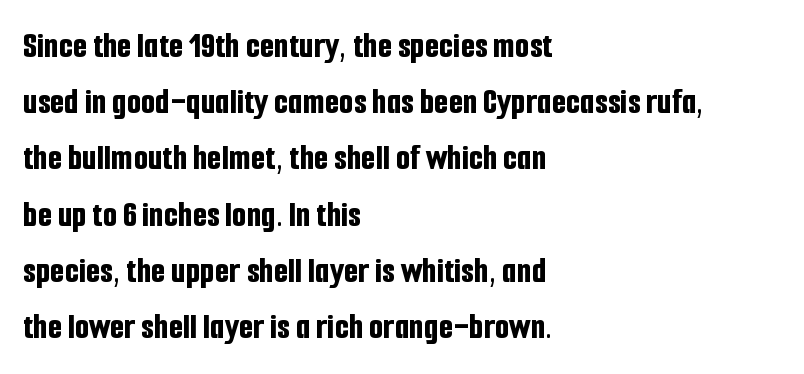
Q: Is the text bold? A: Yes.
Q: Is the text italic (slanted)? A: No, it is upright.
Q: Is the typeface a serif or a sans-serif typeface? A: Sans-serif.
Q: Is the text underlined? A: No.
Q: How is the paragraph aligned? A: Left-aligned.
Q: Is the spacing between letters normal or unusually wide? A: Normal.
Q: Is the spacing between lines tight, normal or loose? A: Normal.
Q: Width (condensed, normal, or wide)? A: Condensed.
Q: Stroke contrast? A: Low.
Q: x-height? A: Medium.
Q: Monospaced? A: No.
